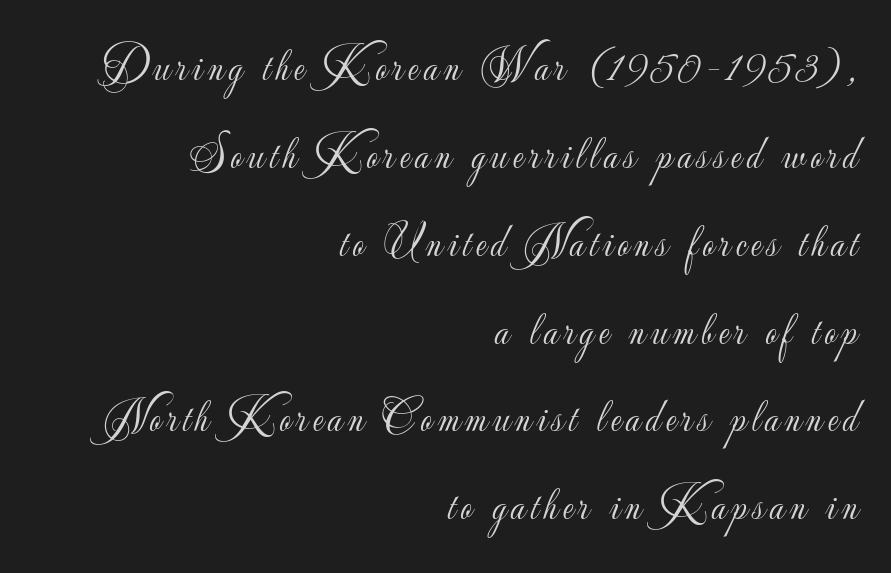
The image shows 46 px light sans-serif type; set right-aligned, loose line spacing (1.91x), not underlined; low stroke contrast and a small x-height.
